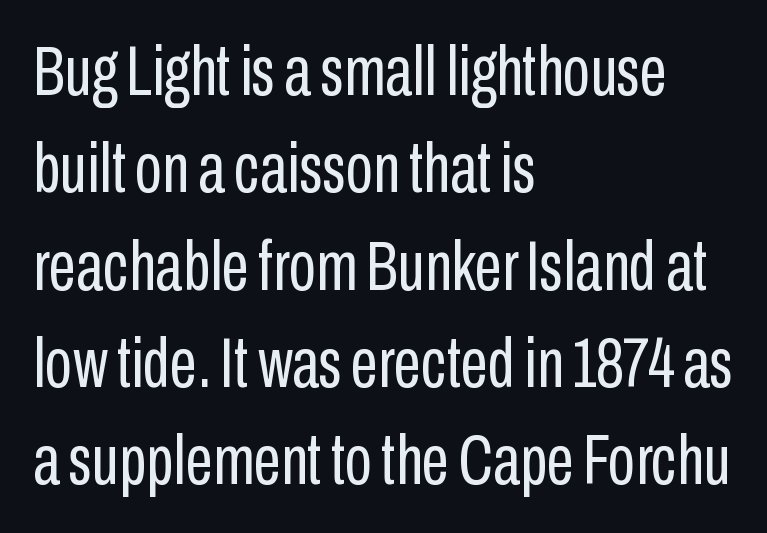
The image shows 70 px regular-weight, condensed sans-serif type, upright; set left-aligned, normal line spacing (1.39x), normal letter spacing, not underlined; low stroke contrast and a medium x-height.
